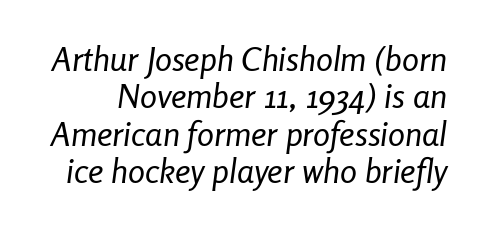
Q: Is the text bold? A: No.
Q: Is the text italic (slanted)? A: Yes, it leans right by about 8 degrees.
Q: Is the text underlined? A: No.
Q: Is the spacing between letters normal or unusually wide? A: Normal.
Q: Is the spacing between lines tight, normal or loose? A: Tight.
Q: Width (condensed, normal, or wide)? A: Condensed.
Q: Stroke contrast? A: Low.
Q: x-height? A: Medium.
Q: Monospaced? A: No.
